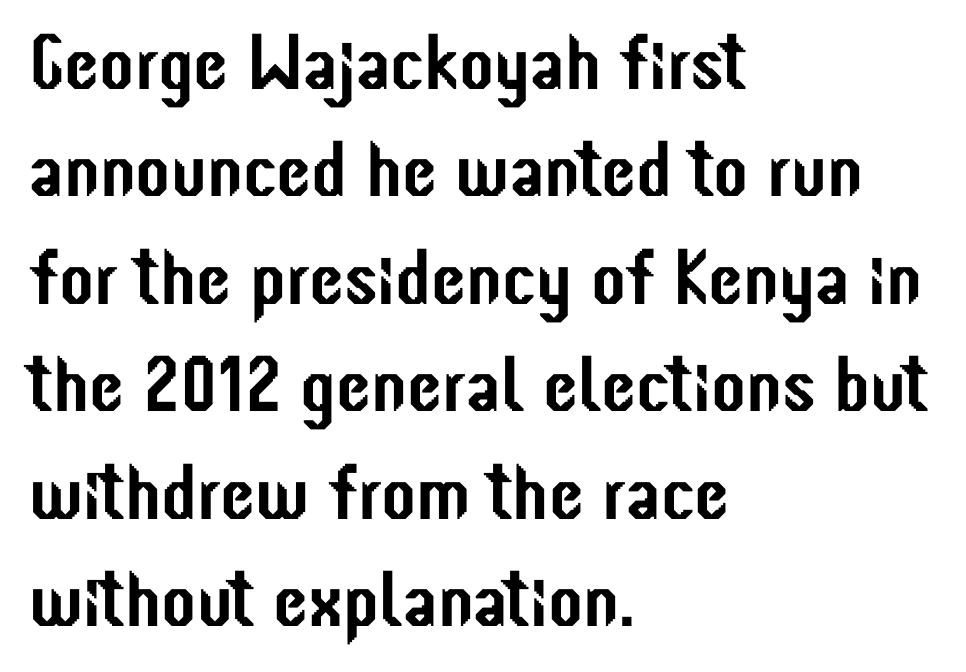
The rag falls on the right side of this text block. Only glyphs here, with clear space below each row. Between one letter and the next there's only the usual sliver of space. Look at the bottom of the vertical strokes: they stop flat, with no serifs. Each new line begins a customary step beneath the previous one.
